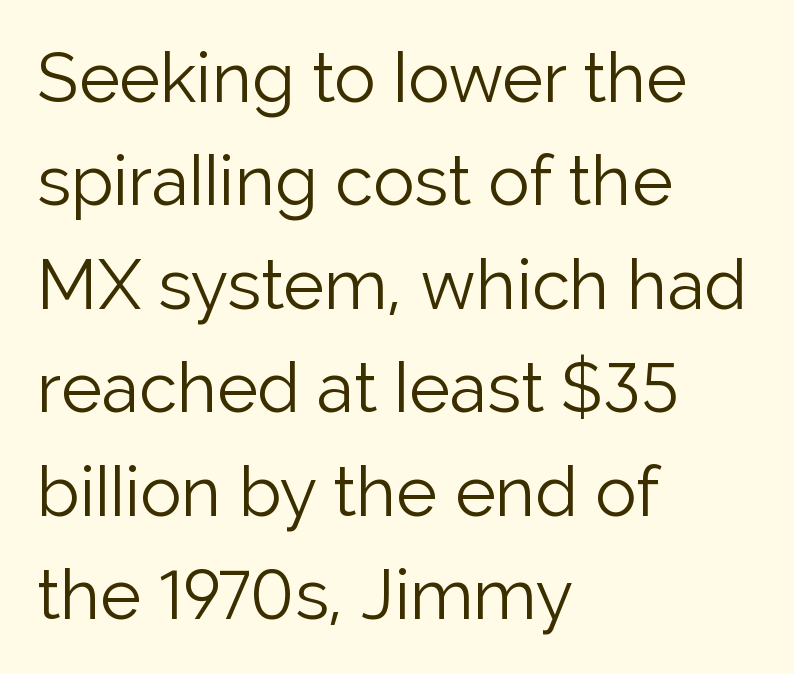
Q: Is the text bold? A: No.
Q: Is the text italic (slanted)? A: No, it is upright.
Q: Is the typeface a serif or a sans-serif typeface? A: Sans-serif.
Q: Is the text underlined? A: No.
Q: How is the paragraph aligned? A: Left-aligned.
Q: Is the spacing between letters normal or unusually wide? A: Normal.
Q: Is the spacing between lines tight, normal or loose? A: Normal.
Q: Width (condensed, normal, or wide)? A: Normal.
Q: Stroke contrast? A: Low.
Q: x-height? A: Medium.
Q: Monospaced? A: No.
